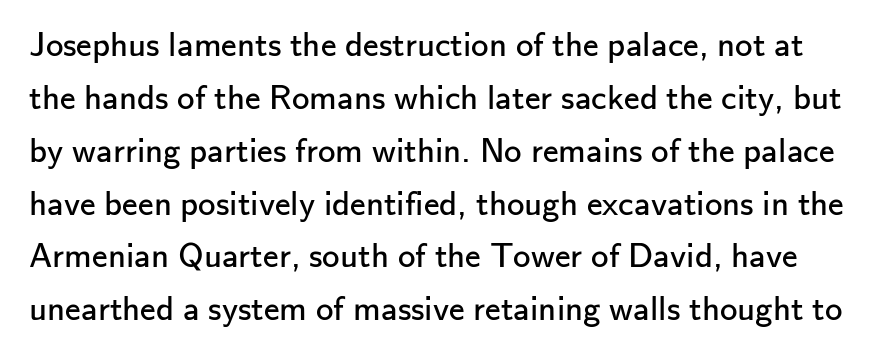
Q: Is the text bold? A: No.
Q: Is the text italic (slanted)? A: No, it is upright.
Q: Is the typeface a serif or a sans-serif typeface? A: Sans-serif.
Q: Is the text underlined? A: No.
Q: Is the spacing between letters normal or unusually wide? A: Normal.
Q: Is the spacing between lines tight, normal or loose? A: Normal.
Q: Width (condensed, normal, or wide)? A: Normal.
Q: Stroke contrast? A: Low.
Q: x-height? A: Small.
Q: Monospaced? A: No.
